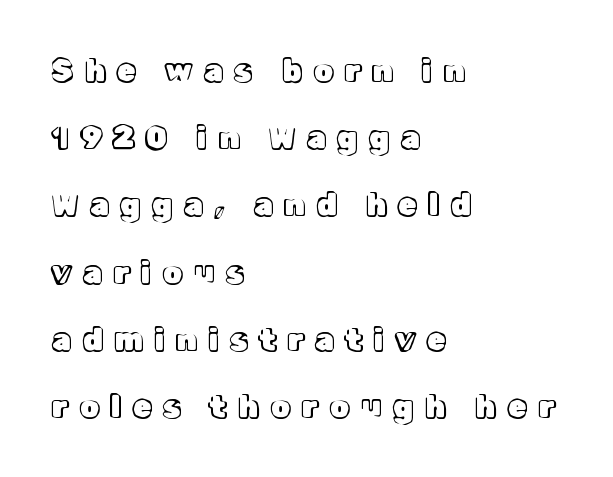
{"italic": "no", "width": "normal", "x_height": "medium", "monospaced": "no", "underline": "no", "align": "left", "line_spacing": "loose", "line_spacing_ratio": 2.24, "letter_spacing": "wide", "letter_spacing_em": 0.4, "glyph_px": 30}
